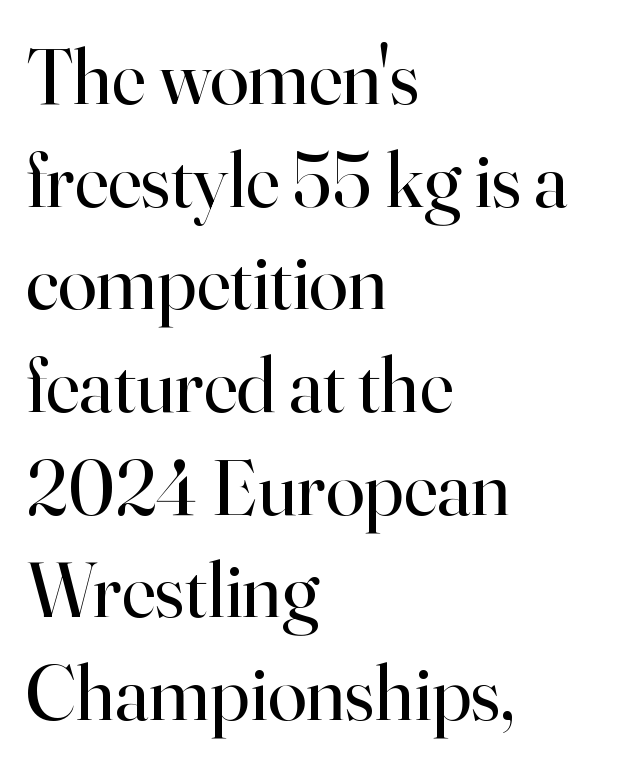
{"serif": "yes", "italic": "no", "bold": "no", "weight": "regular", "width": "normal", "stroke_contrast": "high", "x_height": "small", "monospaced": "no", "underline": "no", "align": "left", "line_spacing": "normal", "line_spacing_ratio": 1.3, "letter_spacing": "normal", "letter_spacing_em": 0.0, "glyph_px": 79}
